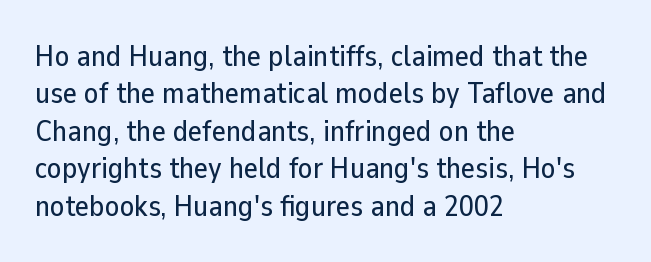
{"serif": "no", "italic": "no", "width": "normal", "stroke_contrast": "low", "x_height": "medium", "monospaced": "no", "underline": "no", "align": "left", "line_spacing": "normal", "line_spacing_ratio": 1.25, "letter_spacing": "normal", "letter_spacing_em": 0.0, "glyph_px": 30}
